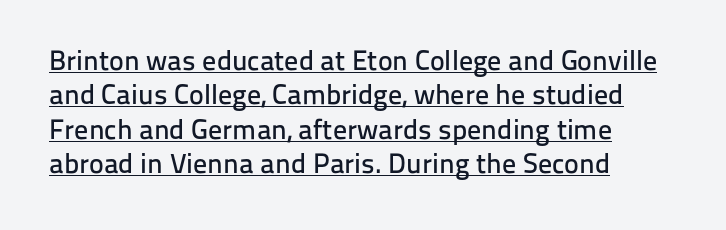
{"serif": "no", "italic": "no", "width": "normal", "stroke_contrast": "low", "x_height": "medium", "monospaced": "no", "underline": "yes", "align": "left", "line_spacing_ratio": 1.23, "letter_spacing": "normal", "letter_spacing_em": 0.0, "glyph_px": 28}
